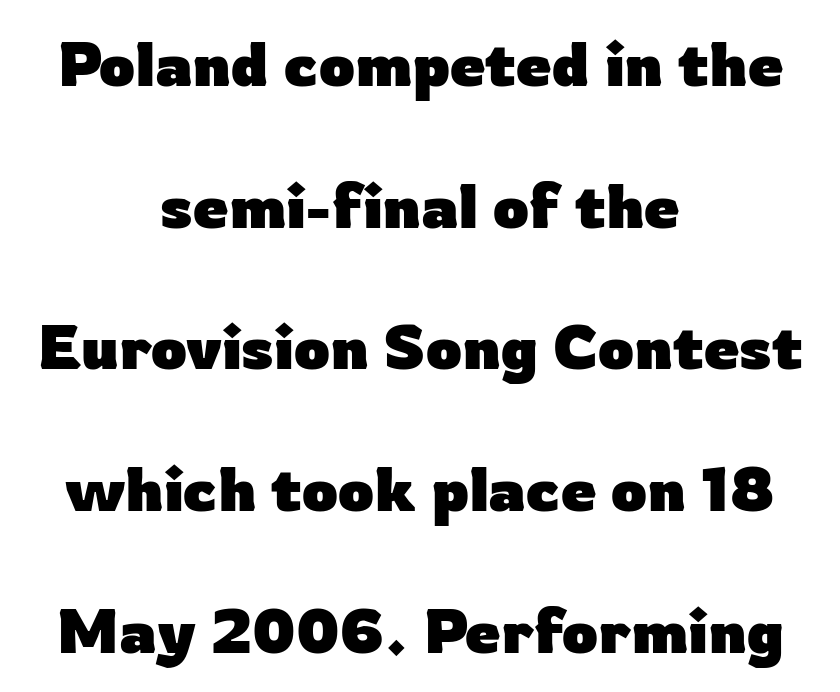
These words are printed bold, with thick strokes throughout. In terms of letterspacing, this is plain default setting. Looks like regular typesetting: each glyph gets only the width it needs. The specimen omits any rule beneath the text block's lines. Reading down the column, the eye jumps a long way to each next line.
